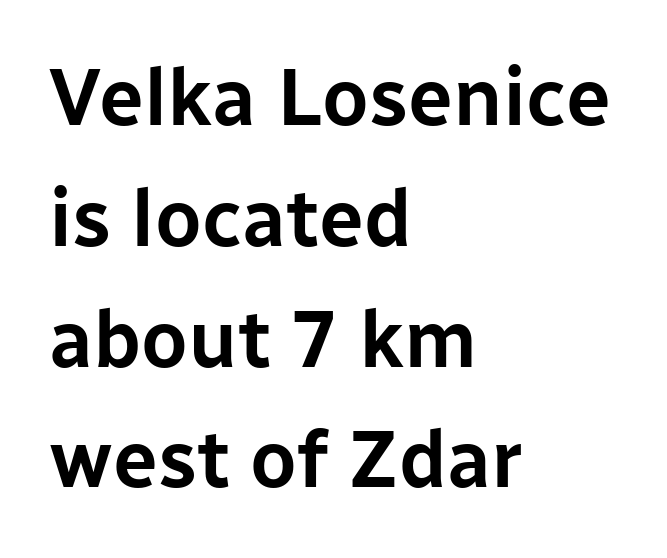
Italic? Not at all — the glyphs are vertical. Inter-character spacing is left at the font's built-in metrics. Typeset ragged right — the left edge is the straight one. This sample has the flowing, uneven cadence of proportional lettering. The font family rendered here belongs to the sans-serif group. A clean baseline with only descenders dipping below it.
